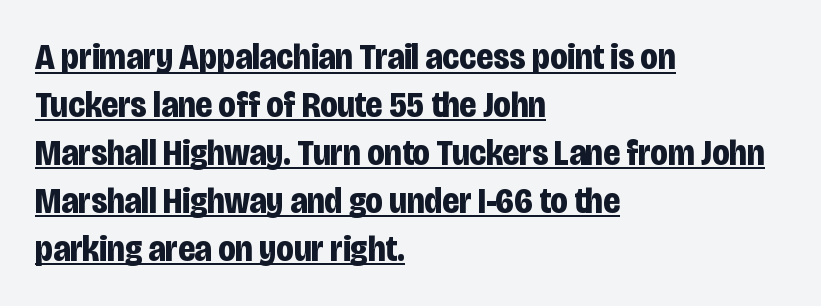
The rendering anchors every line to the left-hand side. The rendering keeps characters at their native spacing. Looks like regular typesetting: each glyph gets only the width it needs. Notice how the stems are strictly vertical — no italics here.
